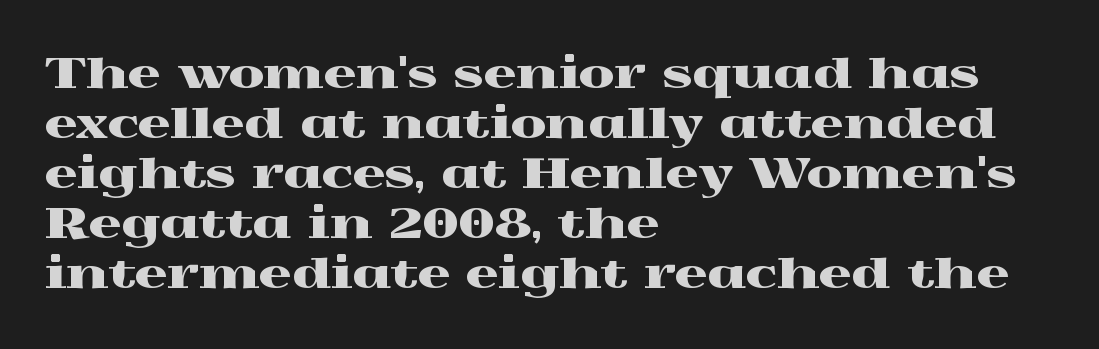
The image shows 41 px wide serif type, upright; set left-aligned, line spacing 1.22x, normal letter spacing, not underlined; a medium x-height.
